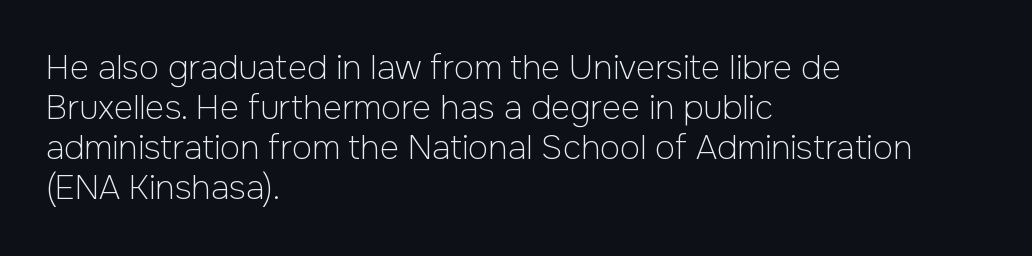
Stroke thickness stays within the range of a standard reading face or lighter. Lines of text with bare space underneath. The setting favours the left margin, as ordinary paragraphs usually do. Notice how the stems are strictly vertical — no italics here.
